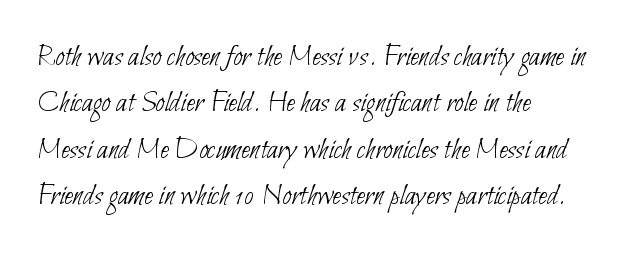
Q: Is the text bold? A: No.
Q: Is the typeface a serif or a sans-serif typeface? A: Sans-serif.
Q: Is the text underlined? A: No.
Q: How is the paragraph aligned? A: Left-aligned.
Q: Is the spacing between letters normal or unusually wide? A: Normal.
Q: Is the spacing between lines tight, normal or loose? A: Normal.
Q: Width (condensed, normal, or wide)? A: Condensed.
Q: Stroke contrast? A: Low.
Q: x-height? A: Small.
Q: Monospaced? A: No.
